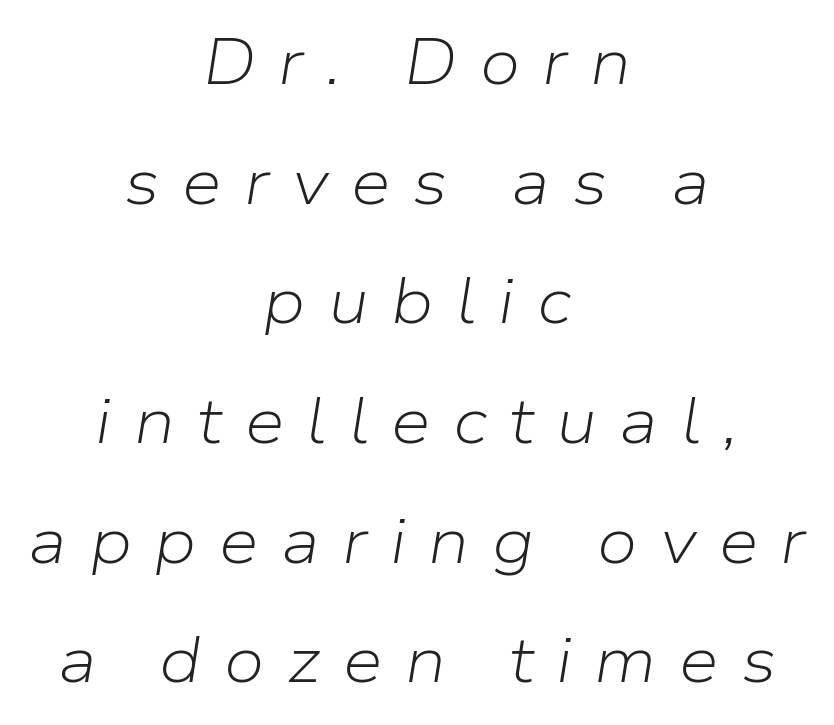
This sample is center-justified, so both line endings float freely. Underlining? Definitely not there. No extra ink here — the face is not bold. Tracking here is generous; glyphs stand well apart from one another. Note the varied advance widths — an 'i' is clearly narrower than an 'm'. A typesetter would mark this as italic.
